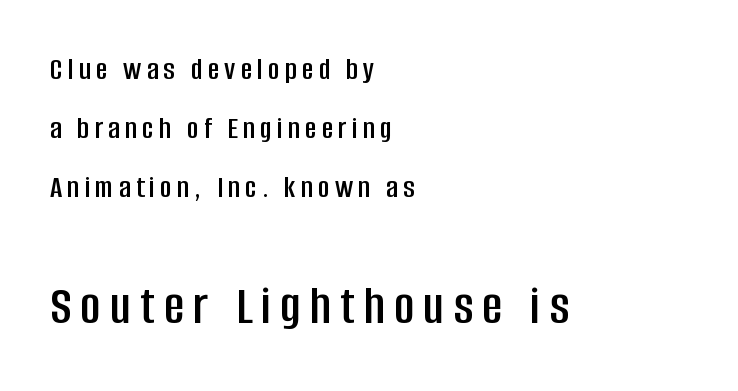
Q: Is the text italic (slanted)? A: No, it is upright.
Q: Is the typeface a serif or a sans-serif typeface? A: Sans-serif.
Q: Is the text underlined? A: No.
Q: How is the paragraph aligned? A: Left-aligned.
Q: Which block of text is set in a larger size, the first (top) or the second (bottom)? A: The second (bottom) one.
Q: Width (condensed, normal, or wide)? A: Condensed.
Q: Stroke contrast? A: Low.
Q: x-height? A: Large.
Q: Monospaced? A: No.
